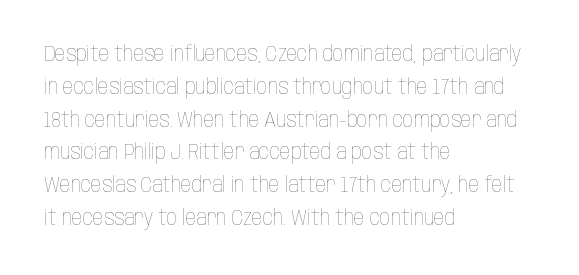
Q: Is the text bold? A: No.
Q: Is the text italic (slanted)? A: No, it is upright.
Q: Is the text underlined? A: No.
Q: How is the paragraph aligned? A: Left-aligned.
Q: Is the spacing between letters normal or unusually wide? A: Normal.
Q: Is the spacing between lines tight, normal or loose? A: Normal.
